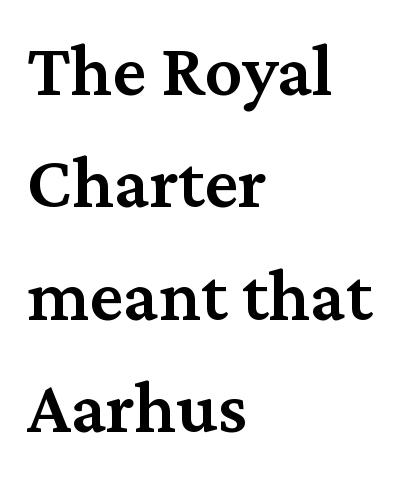
The image shows 75 px semibold serif type, upright; set left-aligned, normal line spacing (1.5x), normal letter spacing, not underlined; medium stroke contrast and a medium x-height.
